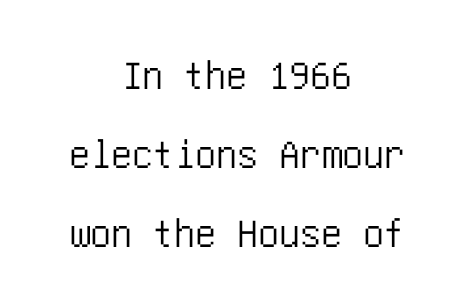
{"serif": "no", "italic": "no", "width": "condensed", "stroke_contrast": "low", "x_height": "large", "underline": "no", "align": "center", "line_spacing_ratio": 1.88, "letter_spacing": "normal", "letter_spacing_em": 0.0, "glyph_px": 42}
